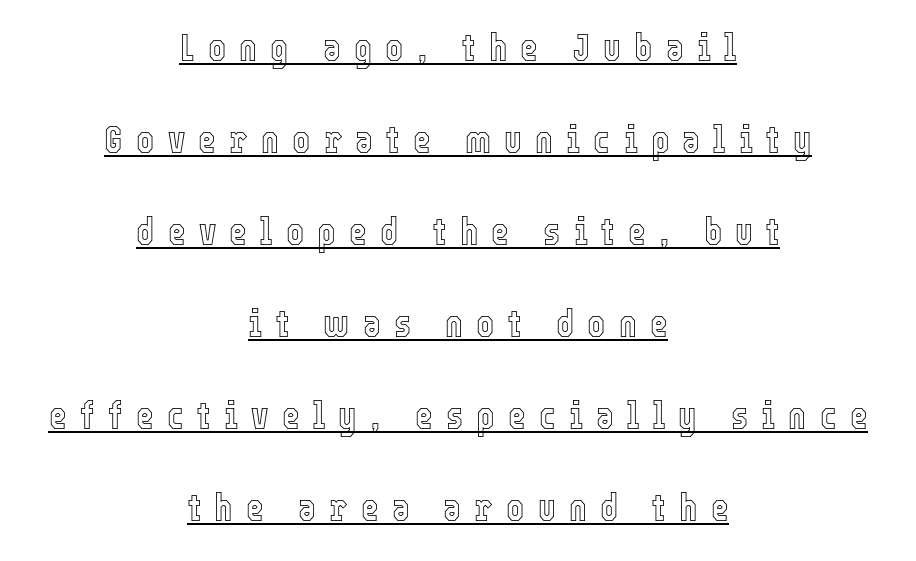
{"italic": "no", "width": "condensed", "x_height": "medium", "monospaced": "no", "underline": "yes", "align": "center", "line_spacing": "loose", "line_spacing_ratio": 2.42, "letter_spacing": "wide", "letter_spacing_em": 0.35, "glyph_px": 38}
